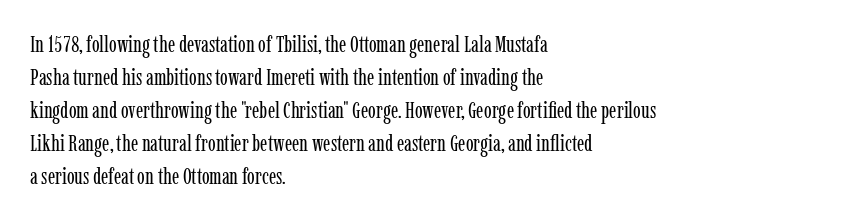
Q: Is the text bold? A: No.
Q: Is the text italic (slanted)? A: No, it is upright.
Q: Is the text underlined? A: No.
Q: How is the paragraph aligned? A: Left-aligned.
Q: Is the spacing between letters normal or unusually wide? A: Normal.
Q: Is the spacing between lines tight, normal or loose? A: Normal.
